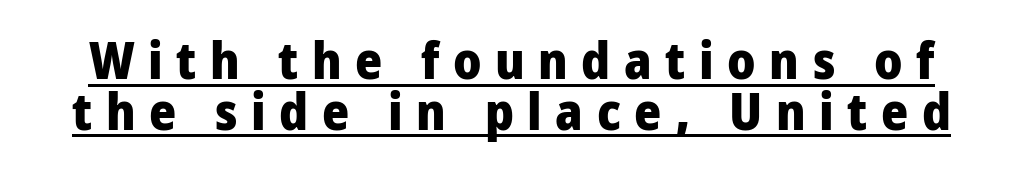
The text was rendered using a sans face with plain stroke endings. Character widths vary here, with narrow letters taking less room than wide ones. Loose tracking; the words dissolve into strings of separated letters. Notice how the stems are strictly vertical — no italics here.
